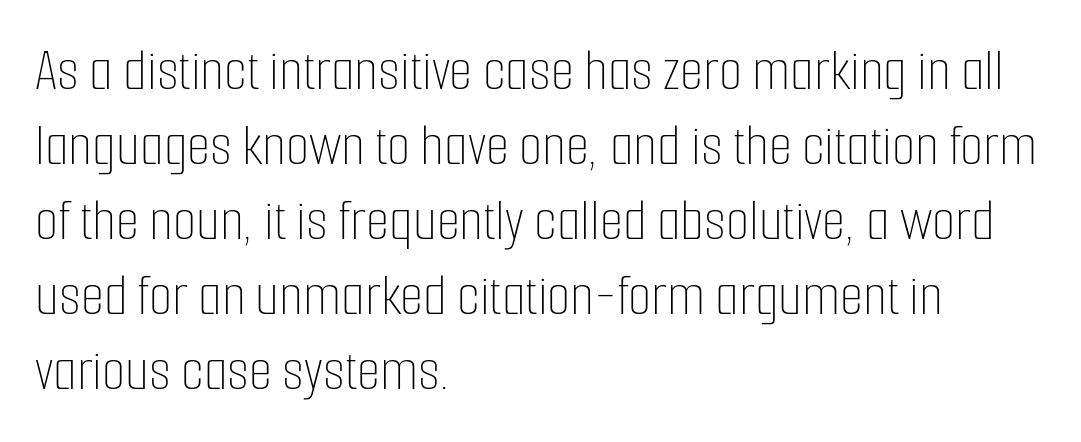
{"italic": "no", "bold": "no", "weight": "thin", "width": "condensed", "stroke_contrast": "low", "x_height": "medium", "monospaced": "no", "underline": "no", "align": "left", "line_spacing": "normal", "line_spacing_ratio": 1.25, "letter_spacing": "normal", "letter_spacing_em": 0.0, "glyph_px": 60}
